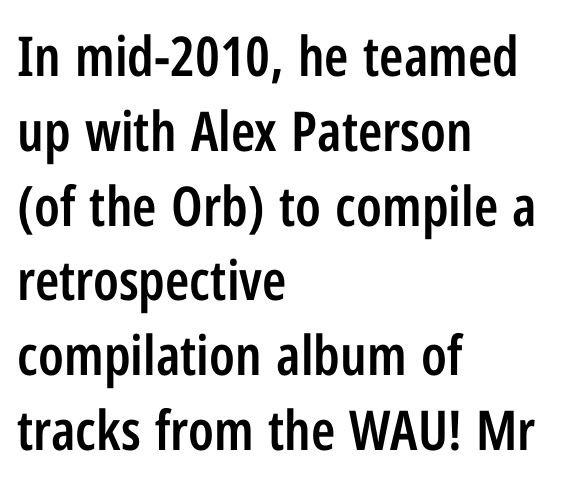
No extra tracking has been applied to these lines. Line beginnings align vertically; line endings do not. The characters display no serif detailing; their extremities are plain. Here the designer chose a conventional face with non-uniform glyph widths. Normally led — the rows are evenly, conventionally spaced. A clean baseline with only descenders dipping below it.
